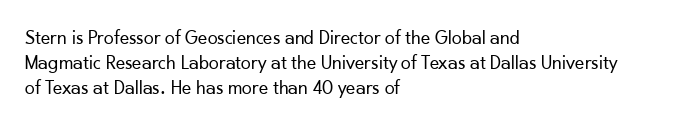
Underline: absent. These glyphs show unthickened strokes, regular width or finer. The leading is moderate, giving the passage an even texture. Upright lettering throughout.
